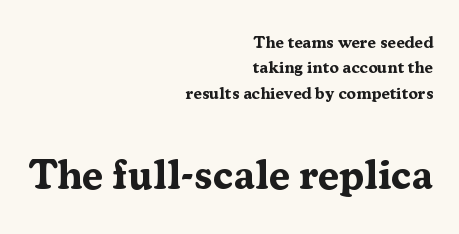
{"serif": "yes", "italic": "no", "bold": "yes", "weight": "bold", "width": "normal", "stroke_contrast": "medium", "x_height": "medium", "monospaced": "no", "underline": "no", "align": "right", "line_spacing": "normal", "line_spacing_ratio": 1.5, "letter_spacing": "normal", "letter_spacing_em": 0.0, "larger_block": "second", "size_ratio": 2.47, "glyph_px": 42}
